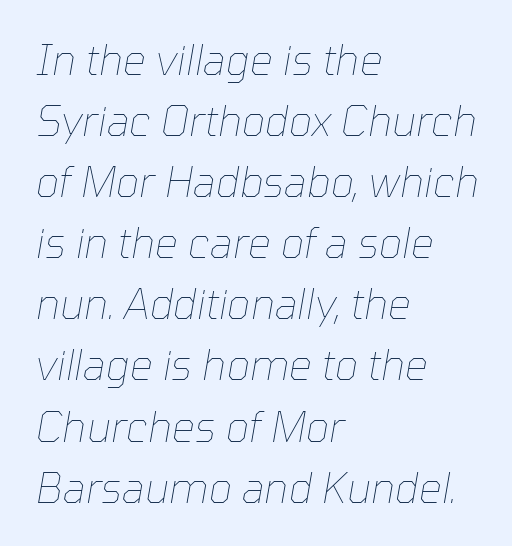
The string is rendered with underlining switched off. The face looks like a standard text weight, possibly lighter. Look at the tracking — it's just the regular setting, nothing added. There's an unmistakable incline to the writing here. The passage shown is typed in a proportional face where columns would drift.
